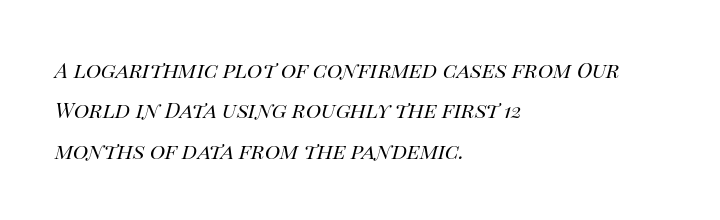
No heavy texture on the line: the type isn't bold. Short note: letters normally spaced. Students, observe: this is what heavily led, spacious text looks like. Beneath every word, the page is bare. Is the block centered? No — it sits flush against the left margin. Is the type slanted? Yes — the strokes lean at a clear angle.
